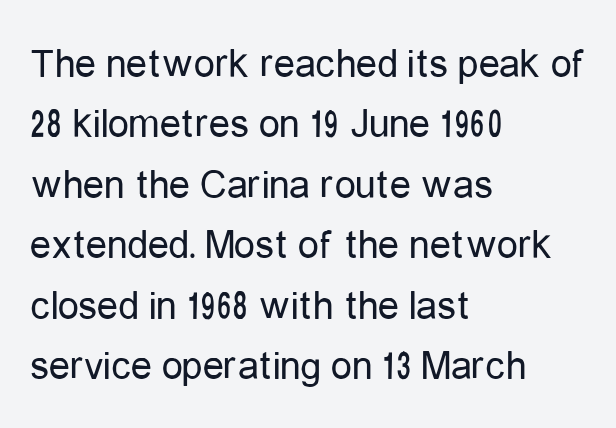
The image shows 42 px regular-weight, condensed sans-serif type, upright; set left-aligned, normal line spacing (1.44x), normal letter spacing, not underlined; low stroke contrast and a medium x-height.
